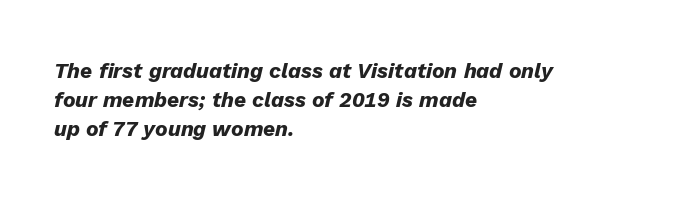
Does the weight exceed regular? Yes, all the way to bold. Underline: absent. The tracking reads as untouched default to a designer's eye. A classic flush-left, rag-right setting is used for this passage. Does the leading feel generous? No, just average. Looking at the ascenders, they clearly lean.
